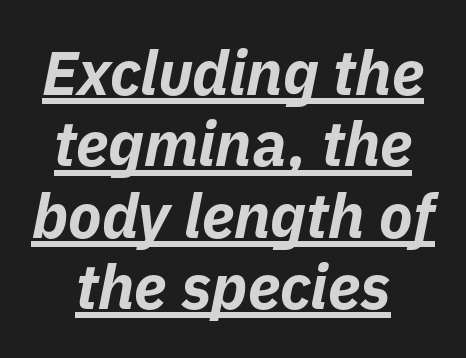
{"italic": "yes", "lean": "right", "slant_degrees": 11, "bold": "yes", "weight": "bold", "width": "normal", "stroke_contrast": "low", "x_height": "medium", "monospaced": "no", "underline": "yes", "align": "center", "line_spacing": "tight", "line_spacing_ratio": 1.15, "letter_spacing": "normal", "letter_spacing_em": 0.0, "glyph_px": 62}
